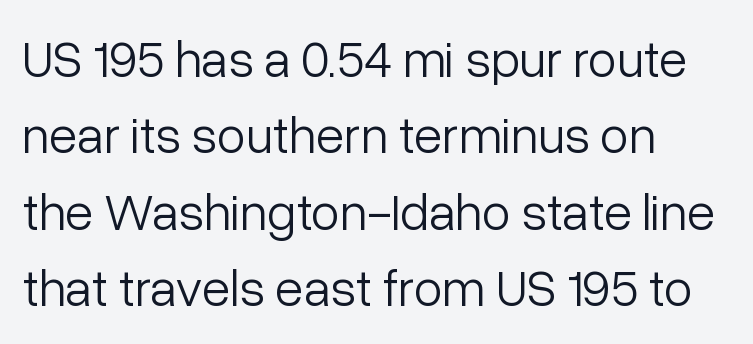
{"serif": "no", "italic": "no", "bold": "no", "weight": "light", "width": "normal", "stroke_contrast": "low", "x_height": "medium", "monospaced": "no", "underline": "no", "align": "left", "line_spacing": "normal", "line_spacing_ratio": 1.47, "letter_spacing": "normal", "letter_spacing_em": 0.0, "glyph_px": 52}
